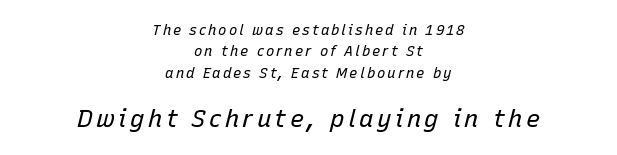
The typeface has the unassuming heft of standard copy or less. If you measured baseline to baseline, you'd find a middling distance. There's an unmistakable incline to the writing here. Where is the straight margin? There isn't one; the lines are centered. The area under the type is left untouched. Scale increases going downward across the two blocks.
